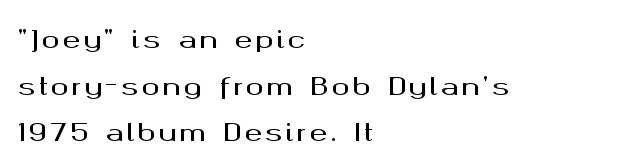
Q: Is the text italic (slanted)? A: No, it is upright.
Q: Is the text underlined? A: No.
Q: How is the paragraph aligned? A: Left-aligned.
Q: Is the spacing between lines tight, normal or loose? A: Loose.
